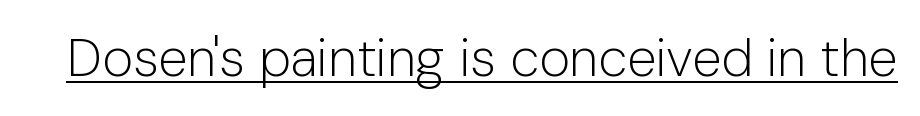
{"serif": "no", "italic": "no", "bold": "no", "weight": "light", "width": "normal", "stroke_contrast": "low", "x_height": "medium", "monospaced": "no", "underline": "yes", "letter_spacing": "normal", "letter_spacing_em": 0.0, "glyph_px": 53}
